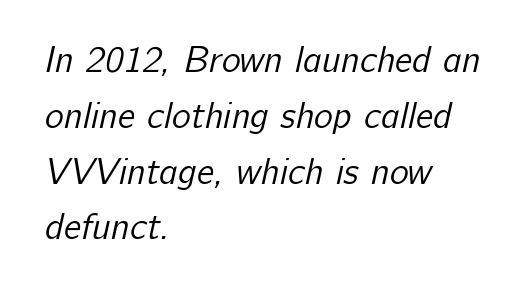
Q: Is the text bold? A: No.
Q: Is the typeface a serif or a sans-serif typeface? A: Sans-serif.
Q: Is the text underlined? A: No.
Q: How is the paragraph aligned? A: Left-aligned.
Q: Is the spacing between letters normal or unusually wide? A: Normal.
Q: Is the spacing between lines tight, normal or loose? A: Normal.
Q: Width (condensed, normal, or wide)? A: Normal.
Q: Stroke contrast? A: Low.
Q: x-height? A: Medium.
Q: Monospaced? A: No.
